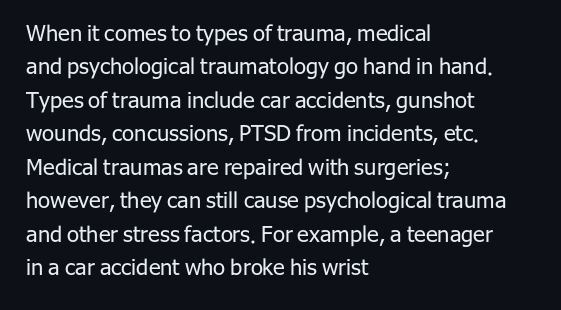
{"italic": "no", "bold": "no", "underline": "no", "align": "left", "line_spacing": "normal", "line_spacing_ratio": 1.52, "letter_spacing": "normal", "letter_spacing_em": 0.0, "glyph_px": 22}
